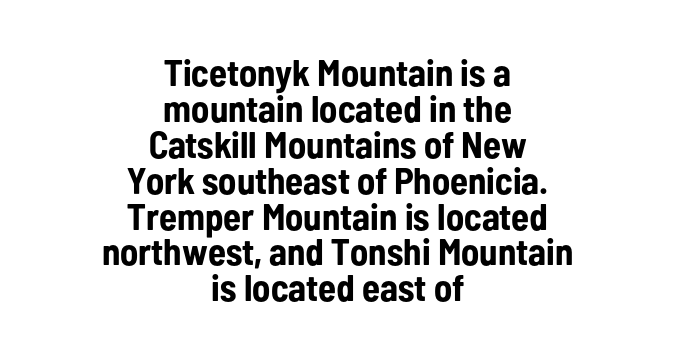
The image shows 37 px bold, condensed sans-serif type, upright; set centered, tight line spacing (0.97x), normal letter spacing, not underlined; low stroke contrast and a medium x-height.
